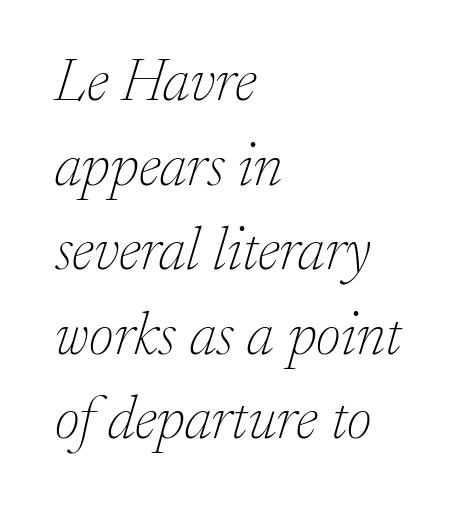
{"serif": "yes", "italic": "yes", "lean": "right", "slant_degrees": 17, "bold": "no", "weight": "thin", "width": "normal", "stroke_contrast": "low", "x_height": "medium", "monospaced": "no", "underline": "no", "align": "left", "line_spacing": "normal", "line_spacing_ratio": 1.41, "letter_spacing": "normal", "letter_spacing_em": 0.0, "glyph_px": 60}
